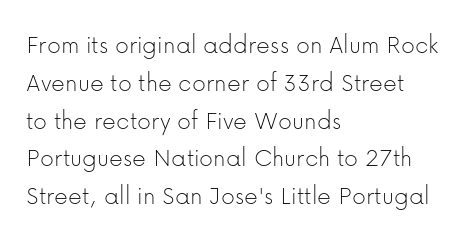
{"italic": "no", "bold": "no", "underline": "no", "align": "left", "line_spacing": "normal", "line_spacing_ratio": 1.4, "letter_spacing": "normal", "letter_spacing_em": 0.0, "glyph_px": 27}
